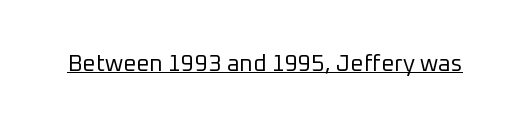
{"italic": "no", "bold": "no", "underline": "yes", "letter_spacing": "normal", "letter_spacing_em": 0.0, "glyph_px": 23}
